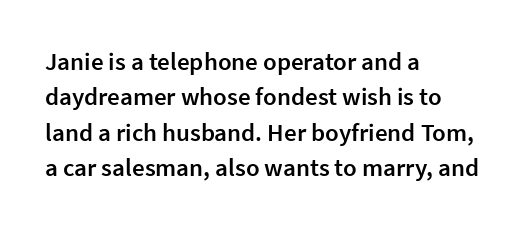
{"italic": "no", "bold": "semi", "underline": "no", "align": "left", "line_spacing": "normal", "line_spacing_ratio": 1.42, "letter_spacing": "normal", "letter_spacing_em": 0.0, "glyph_px": 25}
